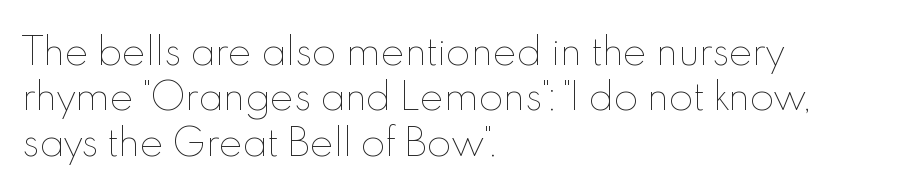
Q: Is the text bold? A: No.
Q: Is the text italic (slanted)? A: No, it is upright.
Q: Is the text underlined? A: No.
Q: How is the paragraph aligned? A: Left-aligned.
Q: Is the spacing between letters normal or unusually wide? A: Normal.
Q: Is the spacing between lines tight, normal or loose? A: Normal.
Q: Width (condensed, normal, or wide)? A: Normal.
Q: x-height? A: Small.
Q: Monospaced? A: No.
